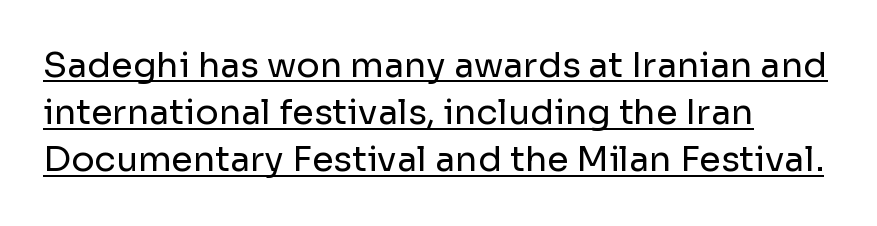
{"serif": "no", "italic": "no", "bold": "no", "weight": "regular", "width": "normal", "stroke_contrast": "low", "x_height": "medium", "monospaced": "no", "underline": "yes", "align": "left", "line_spacing": "normal", "line_spacing_ratio": 1.35, "letter_spacing": "normal", "letter_spacing_em": 0.0, "glyph_px": 35}
